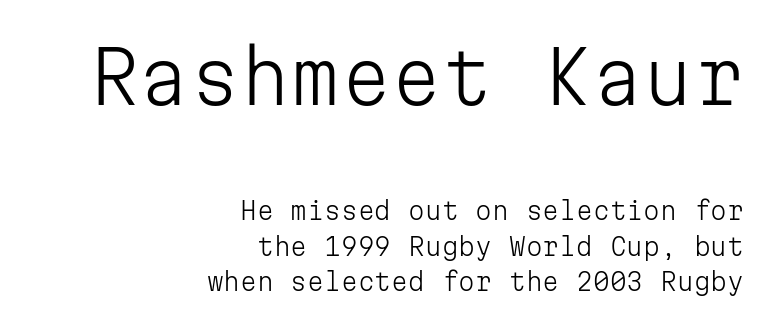
The specimen omits any rule beneath the text block's lines. Typographically, this falls in the sans-serif category. Glyph-to-glyph distance matches everyday printed text. This is the regular roman posture of the typeface.
